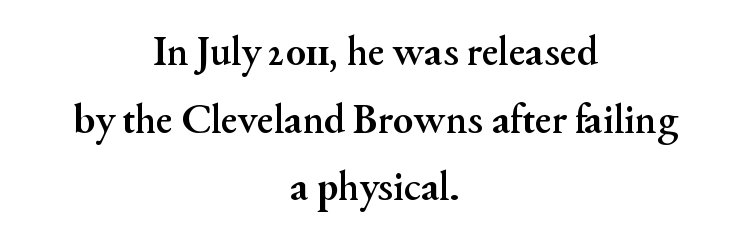
Q: Is the text bold? A: Yes.
Q: Is the text italic (slanted)? A: No, it is upright.
Q: Is the typeface a serif or a sans-serif typeface? A: Serif.
Q: Is the text underlined? A: No.
Q: How is the paragraph aligned? A: Centered.
Q: Is the spacing between letters normal or unusually wide? A: Normal.
Q: Is the spacing between lines tight, normal or loose? A: Normal.
Q: Width (condensed, normal, or wide)? A: Normal.
Q: Stroke contrast? A: Medium.
Q: x-height? A: Small.
Q: Monospaced? A: No.
